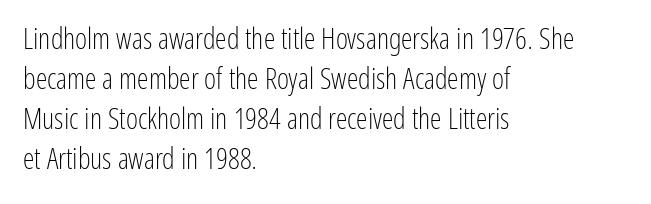
Does the type have serifs? No, each stem ends abruptly. Descender tails drop into unmarked territory. The rendering anchors every line to the left-hand side. The strokes carry an ordinary text weight at most.
